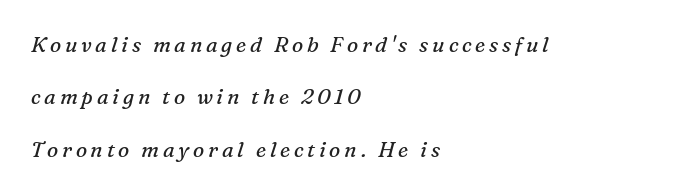
Q: Is the text bold? A: No.
Q: Is the text italic (slanted)? A: Yes, it leans right by about 16 degrees.
Q: Is the text underlined? A: No.
Q: How is the paragraph aligned? A: Left-aligned.
Q: Is the spacing between lines tight, normal or loose? A: Loose.
